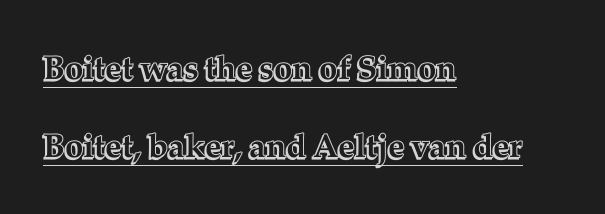
The image shows 33 px text type, upright; set left-aligned, loose line spacing (2.36x), normal letter spacing, underlined; a medium x-height.
